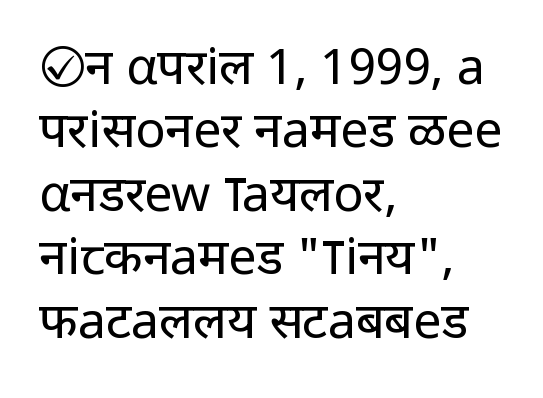
Posture: straight, roman, zero tilt. Note the varied advance widths — an 'i' is clearly narrower than an 'm'. A typesetter would call this zero additional tracking. Examine the stroke ends and you'll find no serifs. Horizontally, the lines are justified to the leading edge only. A bare baseline throughout the passage.
